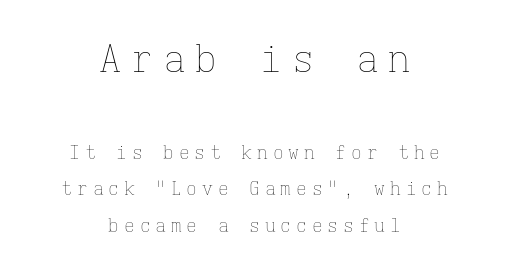
{"italic": "no", "bold": "no", "weight": "thin", "width": "normal", "stroke_contrast": "low", "x_height": "medium", "monospaced": "yes", "underline": "no", "align": "center", "line_spacing": "loose", "line_spacing_ratio": 2.03, "letter_spacing": "wide", "letter_spacing_em": 0.27, "larger_block": "first", "size_ratio": 2.06, "glyph_px": 37}
